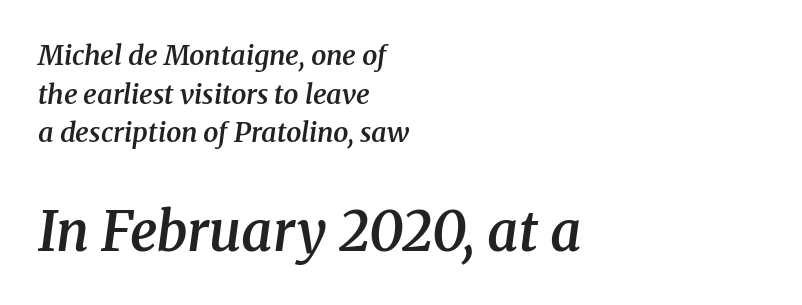
Q: Is the text bold? A: Semi-bold.
Q: Is the text italic (slanted)? A: Yes, it leans right by about 8 degrees.
Q: Is the typeface a serif or a sans-serif typeface? A: Serif.
Q: Is the text underlined? A: No.
Q: How is the paragraph aligned? A: Left-aligned.
Q: Is the spacing between letters normal or unusually wide? A: Normal.
Q: Is the spacing between lines tight, normal or loose? A: Normal.
Q: Which block of text is set in a larger size, the first (top) or the second (bottom)? A: The second (bottom) one.
Q: Width (condensed, normal, or wide)? A: Normal.
Q: Stroke contrast? A: Medium.
Q: x-height? A: Medium.
Q: Monospaced? A: No.
